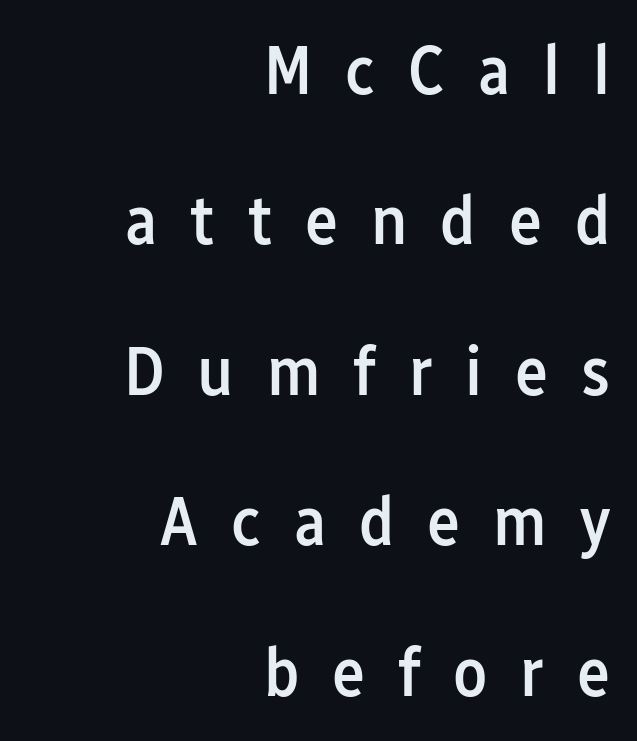
Any mark beneath the type? The region is blank. Character widths vary here, with narrow letters taking less room than wide ones. Do the letters lean? They stand straight. Is this a sans? Yes — the strokes have no serifs. Does the leading feel generous? Absolutely, it's lavish. Line endings align vertically; line beginnings do not.
